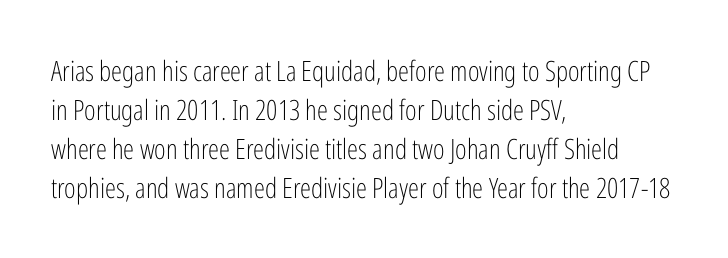
Students, note that the glyphs here touch the page at normal intervals. Proportional: the letters do not fall into vertical columns. These lines stack with their left ends in a neat column. Does the leading feel generous? No, just average. Every character sits straight up, as roman type does.
